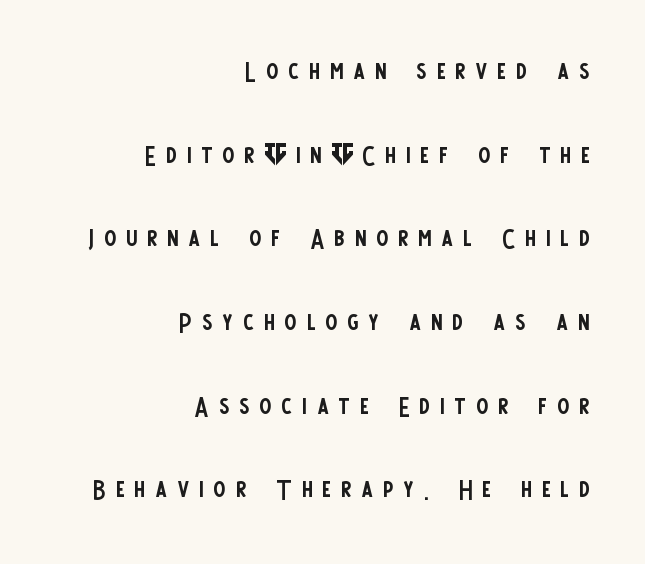
The image shows 35 px regular-weight, condensed sans-serif type, upright; set right-aligned, loose line spacing (2.39x), unusually wide letter spacing (+0.29 em), not underlined; low stroke contrast and a large x-height.
